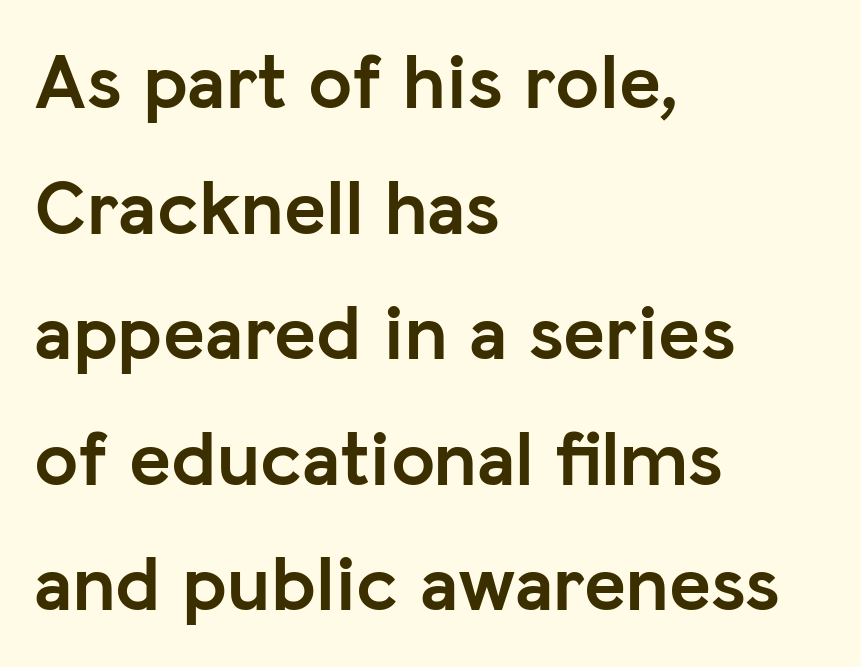
{"serif": "no", "italic": "no", "bold": "yes", "weight": "semibold", "width": "normal", "stroke_contrast": "low", "x_height": "medium", "monospaced": "no", "underline": "no", "align": "left", "line_spacing": "normal", "line_spacing_ratio": 1.59, "letter_spacing": "normal", "letter_spacing_em": 0.0, "glyph_px": 79}
